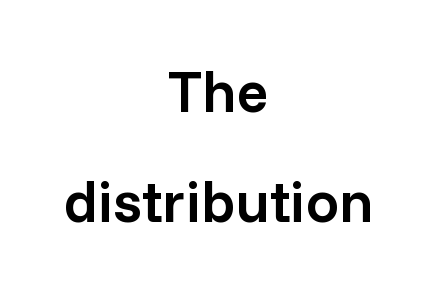
The image shows 59 px semibold sans-serif type, upright; set centered, line spacing 1.86x, normal letter spacing, not underlined; low stroke contrast and a medium x-height.
